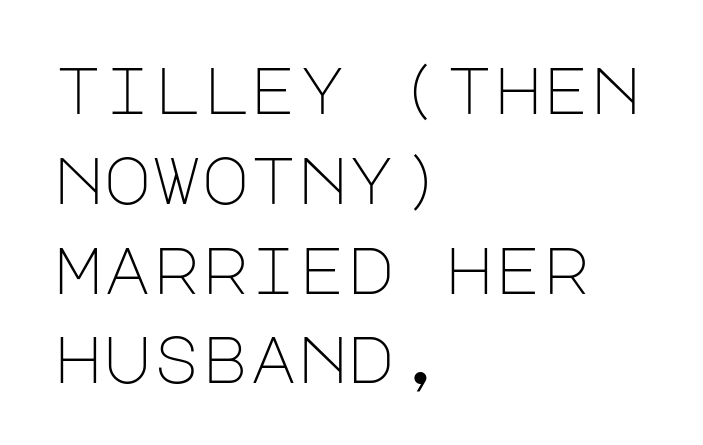
Q: Is the text bold? A: No.
Q: Is the text italic (slanted)? A: No, it is upright.
Q: Is the typeface a serif or a sans-serif typeface? A: Sans-serif.
Q: Is the text underlined? A: No.
Q: How is the paragraph aligned? A: Left-aligned.
Q: Is the spacing between letters normal or unusually wide? A: Normal.
Q: Is the spacing between lines tight, normal or loose? A: Normal.
Q: Width (condensed, normal, or wide)? A: Normal.
Q: Stroke contrast? A: Low.
Q: x-height? A: Large.
